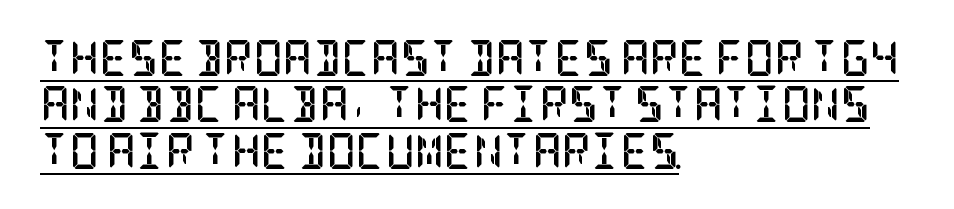
Inter-character spacing is left at the font's built-in metrics. Summary of weight: heavy, a full bold. Look at the bottom of the vertical strokes: they flare into serifs here. The lettering is marked with a stroke running underneath it. Vertical strokes here are truly vertical.
